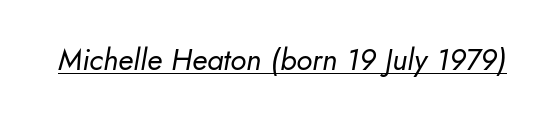
{"italic": "yes", "lean": "right", "slant_degrees": 10, "bold": "no", "weight": "regular", "width": "normal", "stroke_contrast": "low", "x_height": "small", "monospaced": "no", "underline": "yes", "letter_spacing": "normal", "letter_spacing_em": 0.0, "glyph_px": 30}
